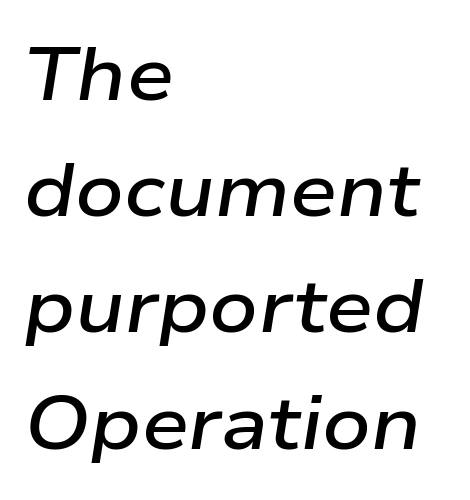
The image shows 75 px semibold, wide type, italic (leaning right); set left-aligned, normal line spacing (1.55x), normal letter spacing, not underlined; low stroke contrast and a medium x-height.
